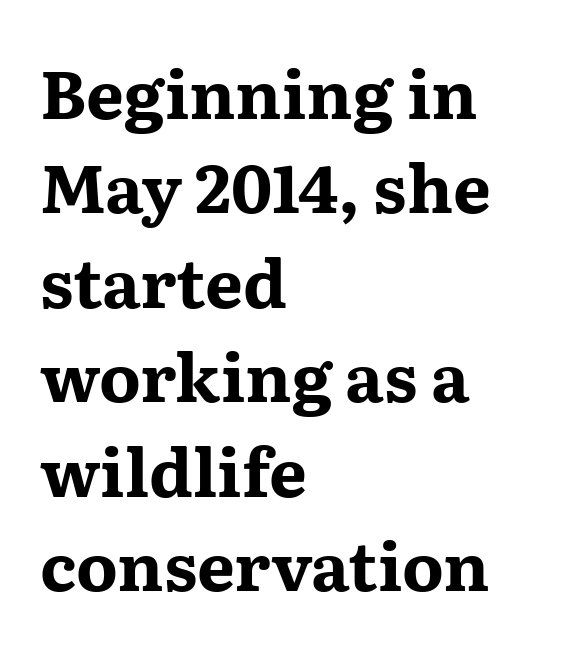
Q: Is the text bold? A: Yes.
Q: Is the text italic (slanted)? A: No, it is upright.
Q: Is the typeface a serif or a sans-serif typeface? A: Serif.
Q: Is the text underlined? A: No.
Q: How is the paragraph aligned? A: Left-aligned.
Q: Is the spacing between letters normal or unusually wide? A: Normal.
Q: Is the spacing between lines tight, normal or loose? A: Normal.
Q: Width (condensed, normal, or wide)? A: Wide.
Q: Stroke contrast? A: Medium.
Q: x-height? A: Medium.
Q: Monospaced? A: No.
